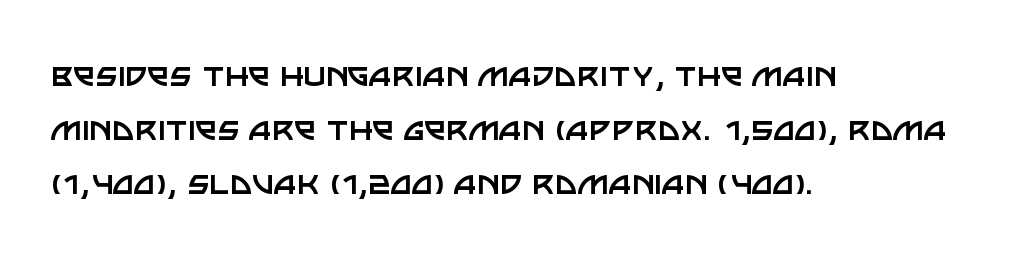
Q: Is the text bold? A: No.
Q: Is the text italic (slanted)? A: No, it is upright.
Q: Is the typeface a serif or a sans-serif typeface? A: Sans-serif.
Q: Is the text underlined? A: No.
Q: How is the paragraph aligned? A: Left-aligned.
Q: Is the spacing between letters normal or unusually wide? A: Normal.
Q: Is the spacing between lines tight, normal or loose? A: Normal.
Q: Width (condensed, normal, or wide)? A: Normal.
Q: Stroke contrast? A: Low.
Q: x-height? A: Large.
Q: Monospaced? A: No.
